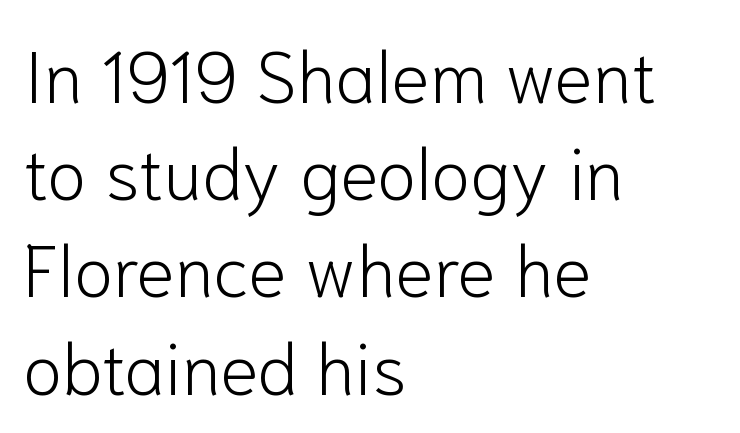
{"serif": "no", "italic": "no", "bold": "no", "weight": "light", "width": "normal", "stroke_contrast": "low", "x_height": "medium", "monospaced": "no", "underline": "no", "align": "left", "line_spacing": "normal", "line_spacing_ratio": 1.35, "letter_spacing": "normal", "letter_spacing_em": 0.0, "glyph_px": 72}
